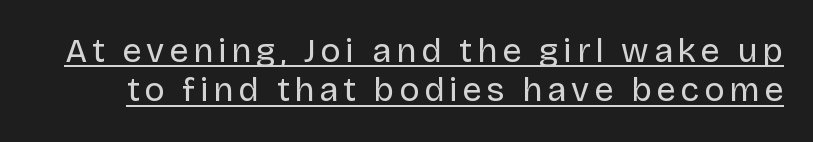
The image shows 34 px regular-weight sans-serif type, upright; set line spacing 1.16x, underlined; low stroke contrast and a large x-height.
